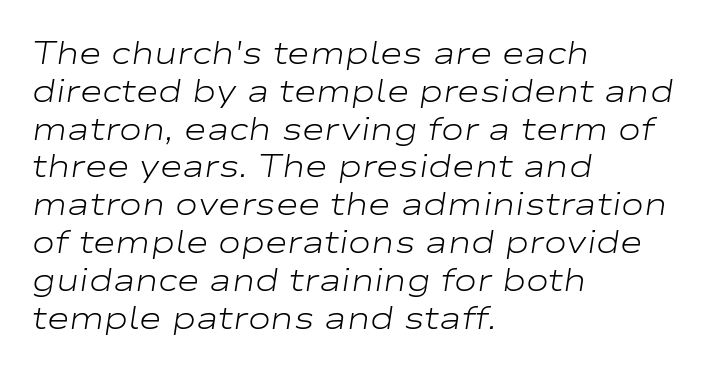
The image shows 31 px light, wide type, italic (leaning right); set left-aligned, line spacing 1.22x, normal letter spacing, not underlined; low stroke contrast and a medium x-height.
